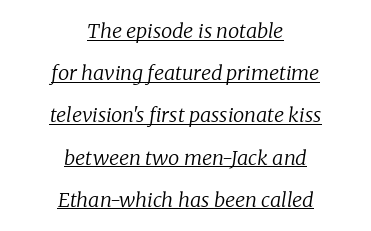
Line spacing here is loose. Stroke thickness stays within the range of a standard reading face or lighter. Visually the block forms a symmetrical silhouette, jagged on both flanks. Underlined type.
